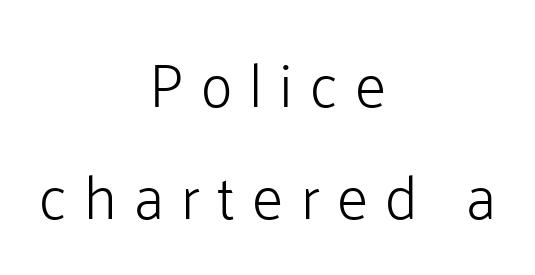
{"serif": "no", "italic": "no", "bold": "no", "weight": "light", "width": "normal", "stroke_contrast": "low", "x_height": "medium", "monospaced": "no", "underline": "no", "align": "center", "line_spacing_ratio": 1.83, "letter_spacing": "wide", "letter_spacing_em": 0.28, "glyph_px": 61}
